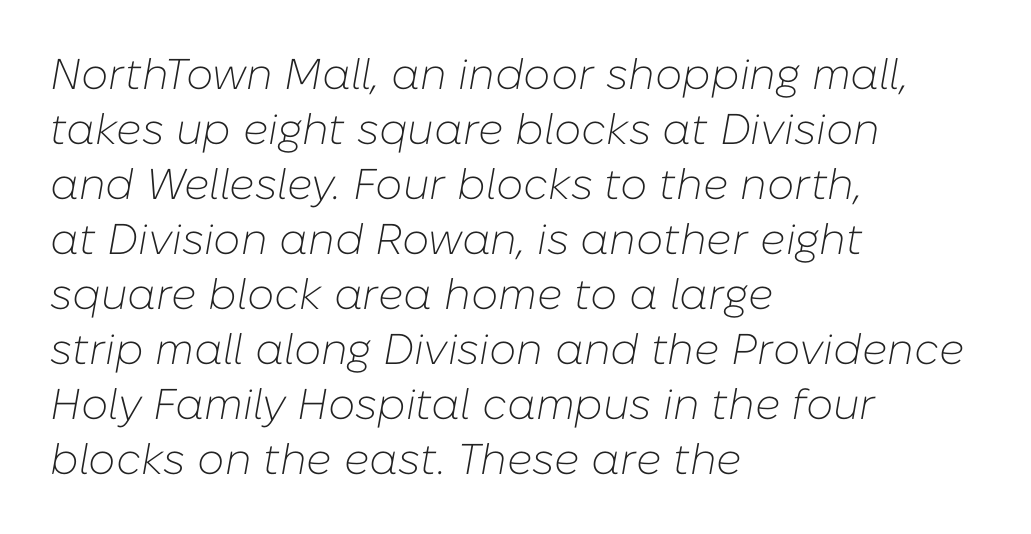
{"italic": "yes", "lean": "right", "slant_degrees": 10, "bold": "no", "weight": "light", "width": "normal", "stroke_contrast": "low", "x_height": "medium", "monospaced": "no", "underline": "no", "align": "left", "line_spacing": "normal", "line_spacing_ratio": 1.28, "letter_spacing": "normal", "letter_spacing_em": 0.0, "glyph_px": 43}
